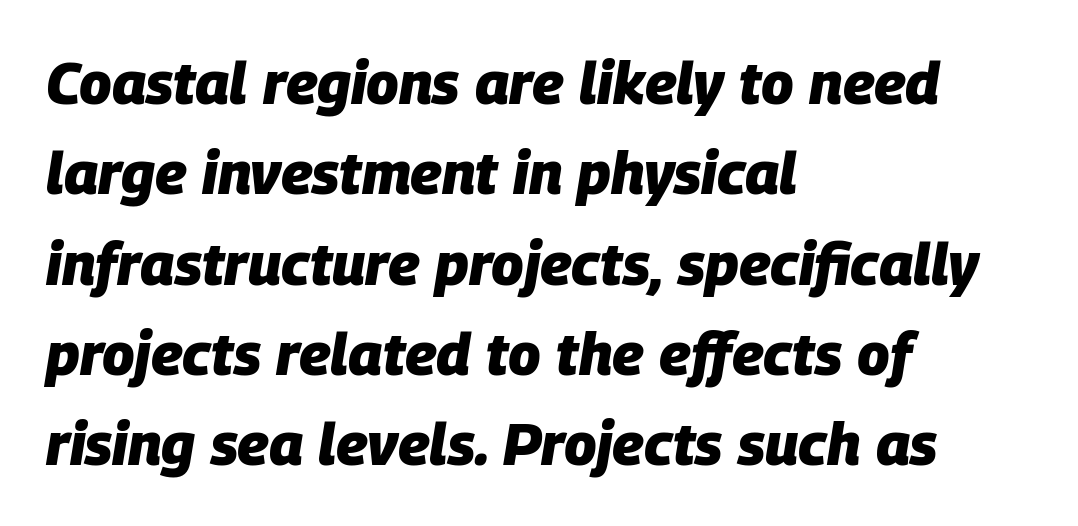
The image shows 59 px heavy type, italic (leaning right); set left-aligned, normal line spacing (1.53x), normal letter spacing, not underlined; low stroke contrast and a large x-height.
